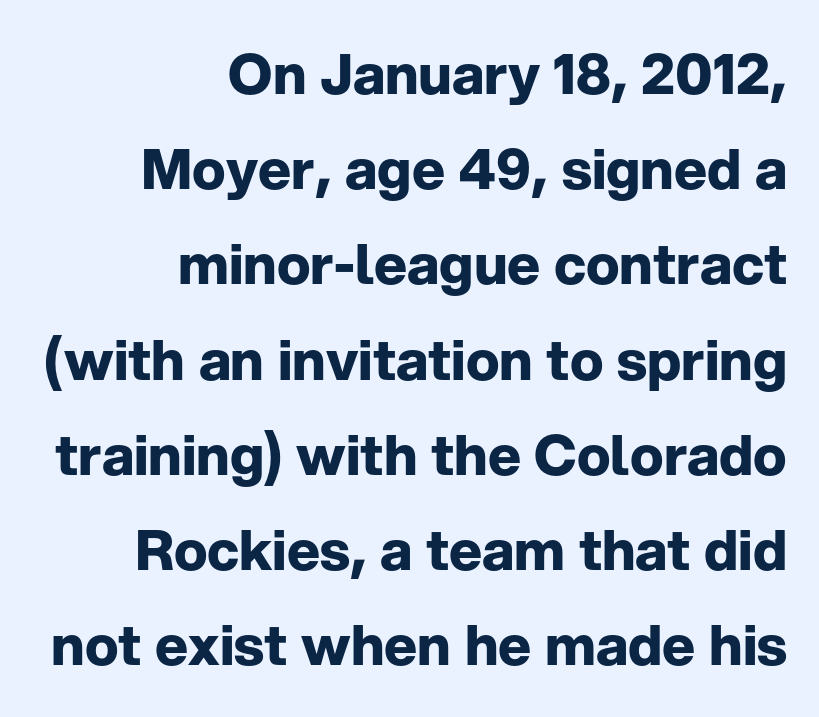
Q: Is the text bold? A: Yes.
Q: Is the text italic (slanted)? A: No, it is upright.
Q: Is the typeface a serif or a sans-serif typeface? A: Sans-serif.
Q: Is the text underlined? A: No.
Q: How is the paragraph aligned? A: Right-aligned.
Q: Is the spacing between letters normal or unusually wide? A: Normal.
Q: Is the spacing between lines tight, normal or loose? A: Normal.
Q: Width (condensed, normal, or wide)? A: Normal.
Q: Stroke contrast? A: Low.
Q: x-height? A: Medium.
Q: Monospaced? A: No.
